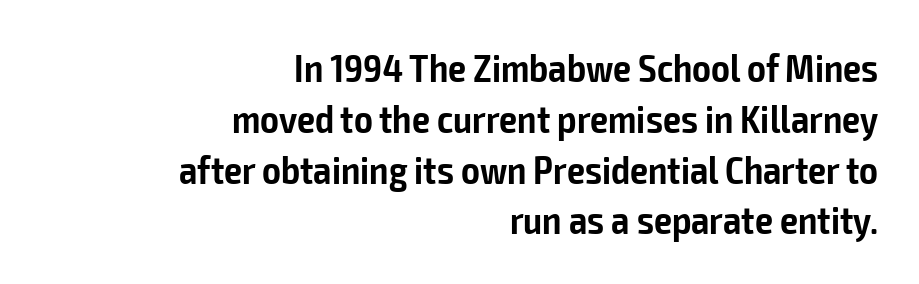
{"serif": "no", "italic": "no", "bold": "semi", "weight": "semibold", "width": "condensed", "stroke_contrast": "low", "x_height": "medium", "monospaced": "no", "underline": "no", "align": "right", "line_spacing": "normal", "line_spacing_ratio": 1.27, "letter_spacing": "normal", "letter_spacing_em": 0.0, "glyph_px": 40}
